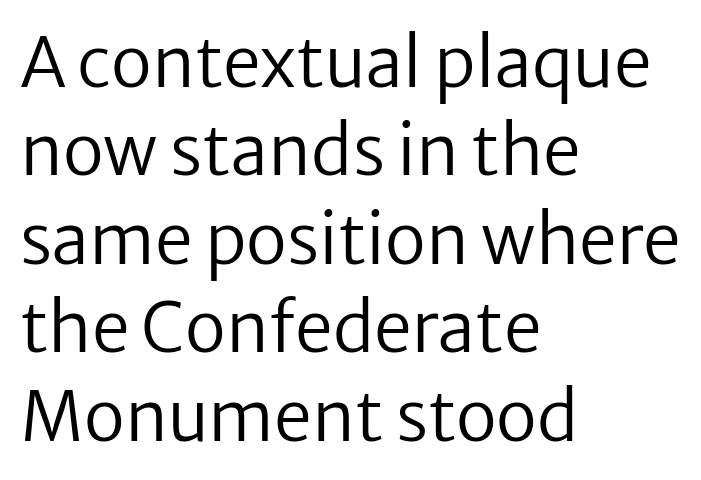
Q: Is the text bold? A: No.
Q: Is the text italic (slanted)? A: No, it is upright.
Q: Is the typeface a serif or a sans-serif typeface? A: Sans-serif.
Q: Is the text underlined? A: No.
Q: How is the paragraph aligned? A: Left-aligned.
Q: Is the spacing between letters normal or unusually wide? A: Normal.
Q: Is the spacing between lines tight, normal or loose? A: Normal.
Q: Width (condensed, normal, or wide)? A: Normal.
Q: Stroke contrast? A: Low.
Q: x-height? A: Medium.
Q: Monospaced? A: No.
